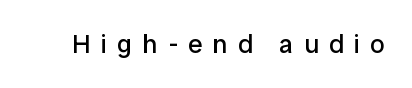
Quick note: underline off. The font is comparable to plain body text, perhaps lighter. Tracking here is generous; glyphs stand well apart from one another. Quick note: not italic, upright.
